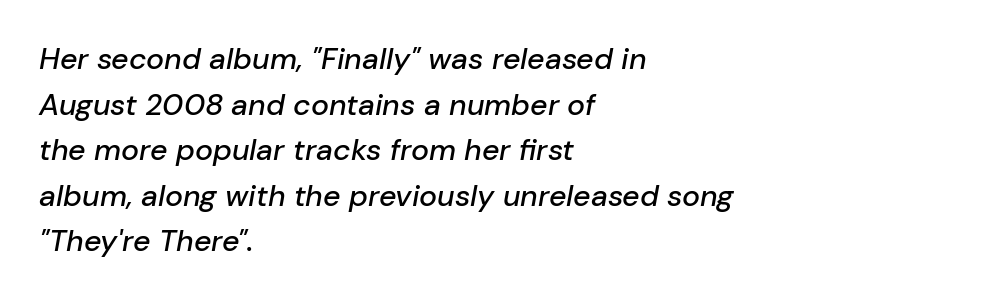
Slanted lettering throughout. Reading down the column, the eye jumps a familiar distance to each next line. Teacher's note: observe the even left margin — that is flush-left alignment. How are the letters spaced? Ordinarily, with no added tracking. This sample has the flowing, uneven cadence of proportional lettering.
